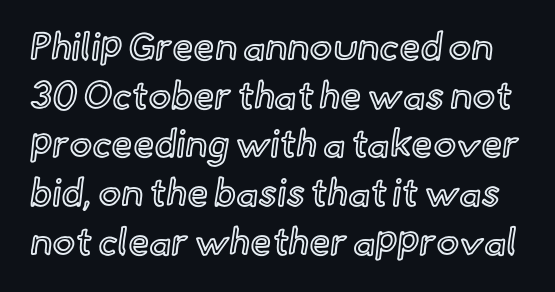
Q: Is the text italic (slanted)? A: Yes.
Q: Is the text underlined? A: No.
Q: Is the spacing between letters normal or unusually wide? A: Normal.
Q: Is the spacing between lines tight, normal or loose? A: Normal.
Q: Width (condensed, normal, or wide)? A: Normal.
Q: x-height? A: Small.
Q: Monospaced? A: No.
